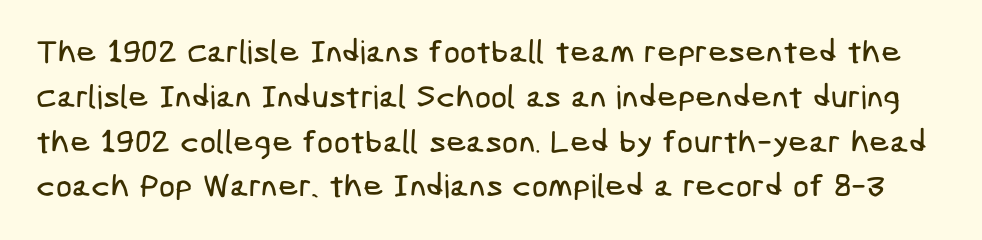
Q: Is the typeface a serif or a sans-serif typeface? A: Sans-serif.
Q: Is the text underlined? A: No.
Q: Is the spacing between letters normal or unusually wide? A: Normal.
Q: Is the spacing between lines tight, normal or loose? A: Normal.
Q: Width (condensed, normal, or wide)? A: Condensed.
Q: Stroke contrast? A: Low.
Q: x-height? A: Medium.
